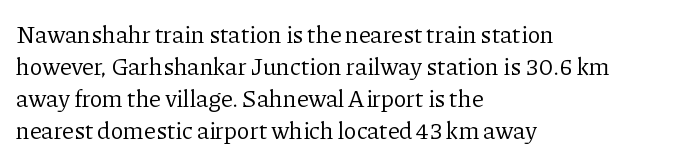
The image shows 24 px text type, upright; set left-aligned, normal line spacing (1.33x), normal letter spacing, not underlined.
